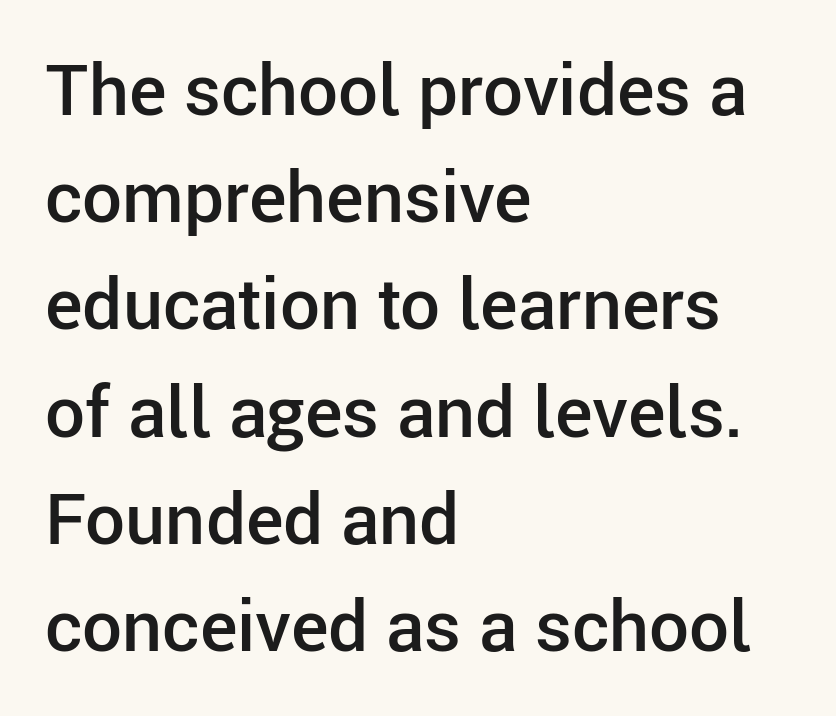
The image shows 71 px semibold sans-serif type, upright; set left-aligned, normal line spacing (1.51x), normal letter spacing, not underlined; low stroke contrast and a medium x-height.
